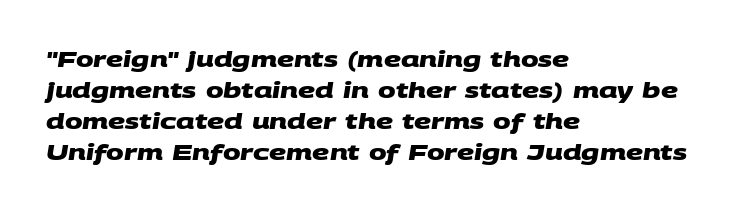
Q: Is the text bold? A: Yes.
Q: Is the text underlined? A: No.
Q: How is the paragraph aligned? A: Left-aligned.
Q: Is the spacing between letters normal or unusually wide? A: Normal.
Q: Is the spacing between lines tight, normal or loose? A: Normal.
